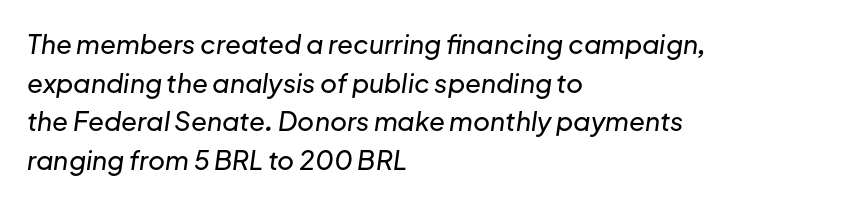
The image shows 26 px text type, italic (leaning right); set left-aligned, normal line spacing (1.49x), normal letter spacing, not underlined.
